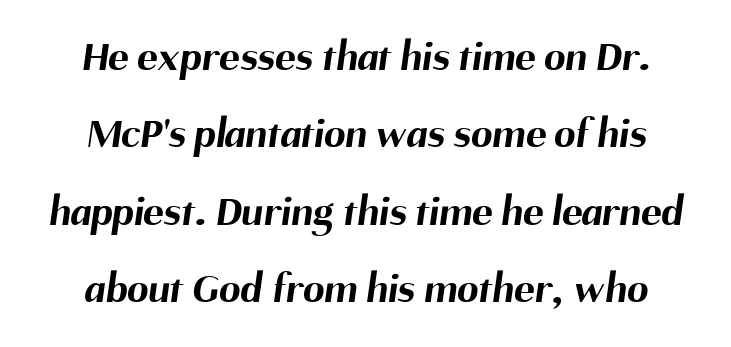
{"serif": "no", "bold": "yes", "weight": "bold", "width": "normal", "stroke_contrast": "medium", "x_height": "medium", "monospaced": "no", "underline": "no", "align": "center", "line_spacing_ratio": 1.8, "letter_spacing": "normal", "letter_spacing_em": 0.0, "glyph_px": 43}
